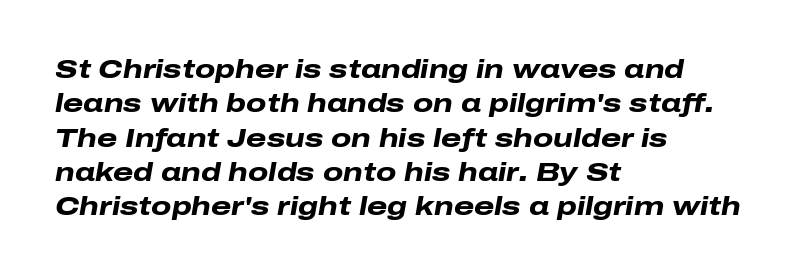
The image shows 26 px bold type, italic (leaning right); set left-aligned, normal line spacing (1.32x), normal letter spacing, not underlined.
